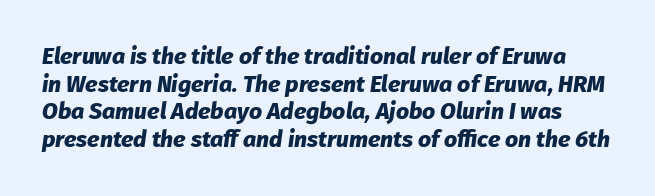
{"italic": "yes", "lean": "right", "slant_degrees": 8, "bold": "yes", "underline": "no", "line_spacing_ratio": 1.2, "letter_spacing": "normal", "letter_spacing_em": 0.0, "glyph_px": 23}
